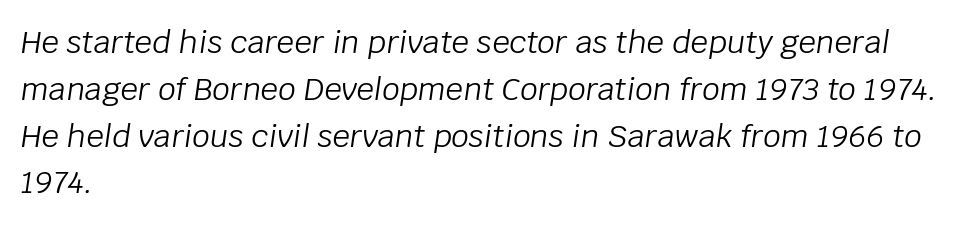
{"italic": "yes", "lean": "right", "slant_degrees": 8, "bold": "no", "weight": "light", "width": "normal", "stroke_contrast": "low", "x_height": "large", "monospaced": "no", "underline": "no", "align": "left", "line_spacing": "normal", "line_spacing_ratio": 1.51, "letter_spacing": "normal", "letter_spacing_em": 0.0, "glyph_px": 31}
